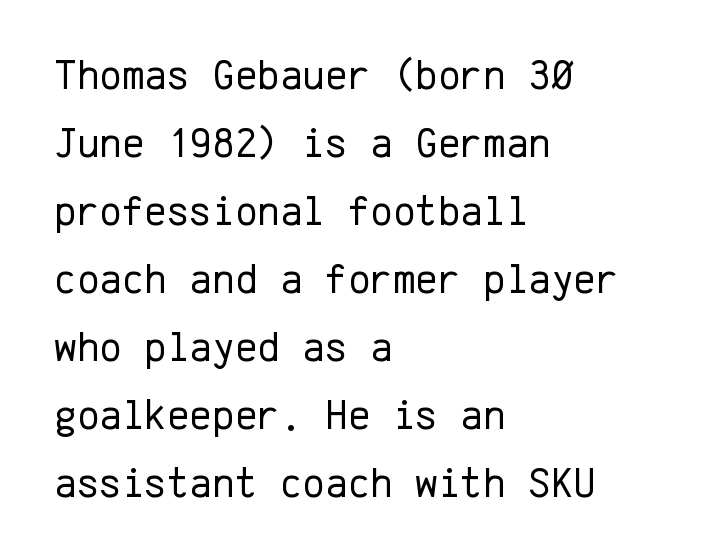
Q: Is the text bold? A: No.
Q: Is the text italic (slanted)? A: No, it is upright.
Q: Is the typeface a serif or a sans-serif typeface? A: Sans-serif.
Q: Is the text underlined? A: No.
Q: How is the paragraph aligned? A: Left-aligned.
Q: Is the spacing between letters normal or unusually wide? A: Normal.
Q: Is the spacing between lines tight, normal or loose? A: Normal.
Q: Width (condensed, normal, or wide)? A: Normal.
Q: Stroke contrast? A: Low.
Q: x-height? A: Medium.
Q: Monospaced? A: Yes.
